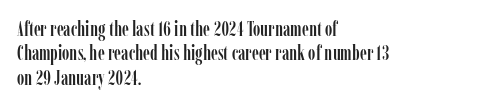
The image shows 20 px text type, upright; set left-aligned, line spacing 1.22x, normal letter spacing, not underlined.
